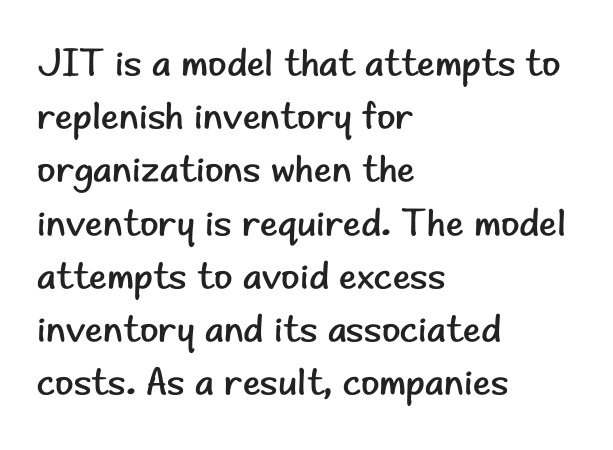
{"serif": "no", "italic": "no", "bold": "no", "weight": "regular", "width": "normal", "stroke_contrast": "low", "x_height": "small", "monospaced": "no", "underline": "no", "align": "left", "line_spacing": "normal", "line_spacing_ratio": 1.4, "letter_spacing": "normal", "letter_spacing_em": 0.0, "glyph_px": 38}
